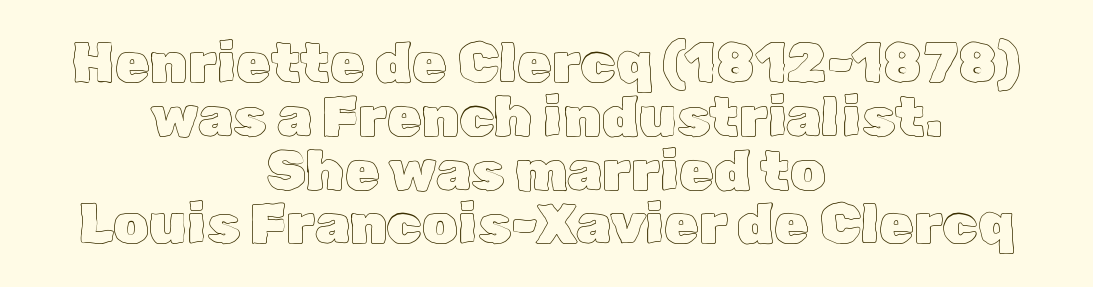
Q: Is the text italic (slanted)? A: No, it is upright.
Q: Is the text underlined? A: No.
Q: How is the paragraph aligned? A: Centered.
Q: Is the spacing between letters normal or unusually wide? A: Normal.
Q: Is the spacing between lines tight, normal or loose? A: Tight.
Q: Width (condensed, normal, or wide)? A: Normal.
Q: x-height? A: Medium.
Q: Monospaced? A: No.
